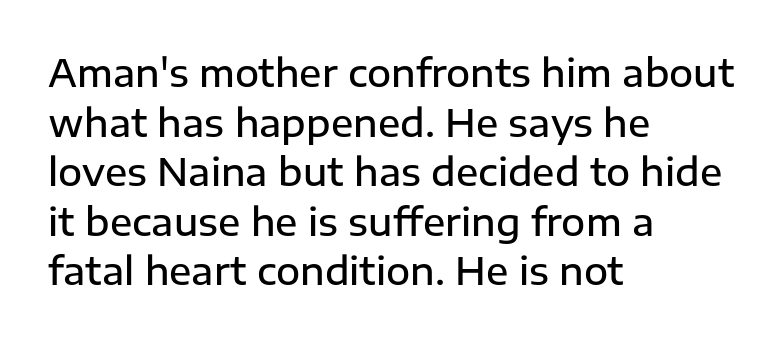
Q: Is the text bold? A: Semi-bold.
Q: Is the text italic (slanted)? A: No, it is upright.
Q: Is the typeface a serif or a sans-serif typeface? A: Sans-serif.
Q: Is the text underlined? A: No.
Q: How is the paragraph aligned? A: Left-aligned.
Q: Is the spacing between letters normal or unusually wide? A: Normal.
Q: Is the spacing between lines tight, normal or loose? A: Normal.
Q: Width (condensed, normal, or wide)? A: Normal.
Q: Stroke contrast? A: Low.
Q: x-height? A: Medium.
Q: Monospaced? A: No.
